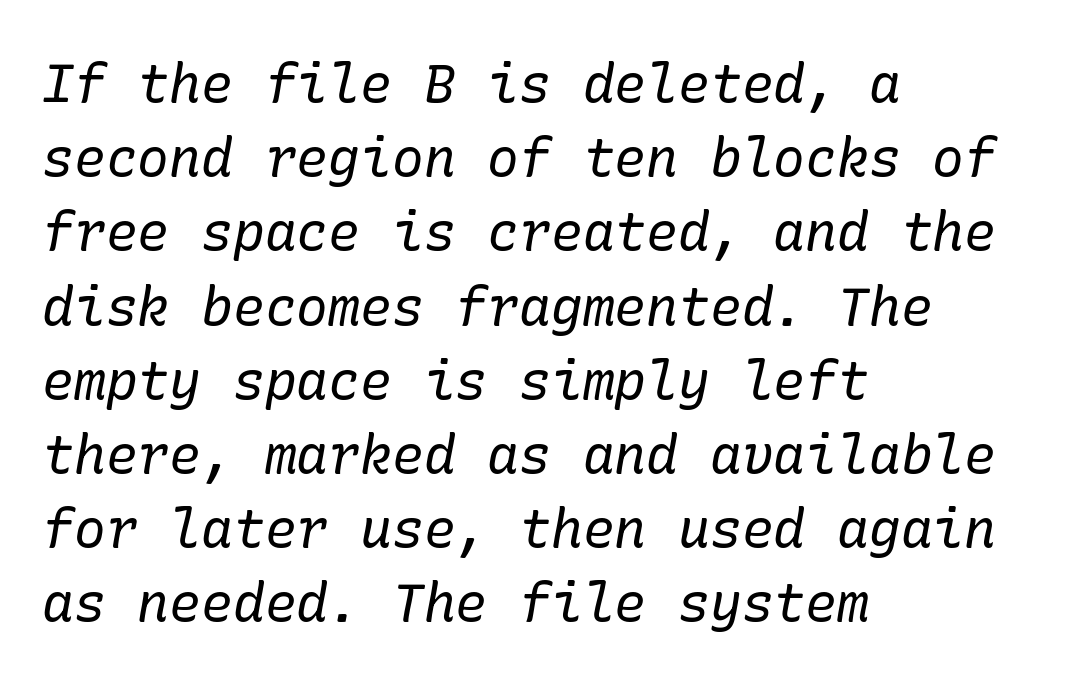
The passage shown has conventional tracking throughout. Caption: face not bold, strokes unweighted. The gap between lines stays unmarked. The rag falls on the right side of this text block.
